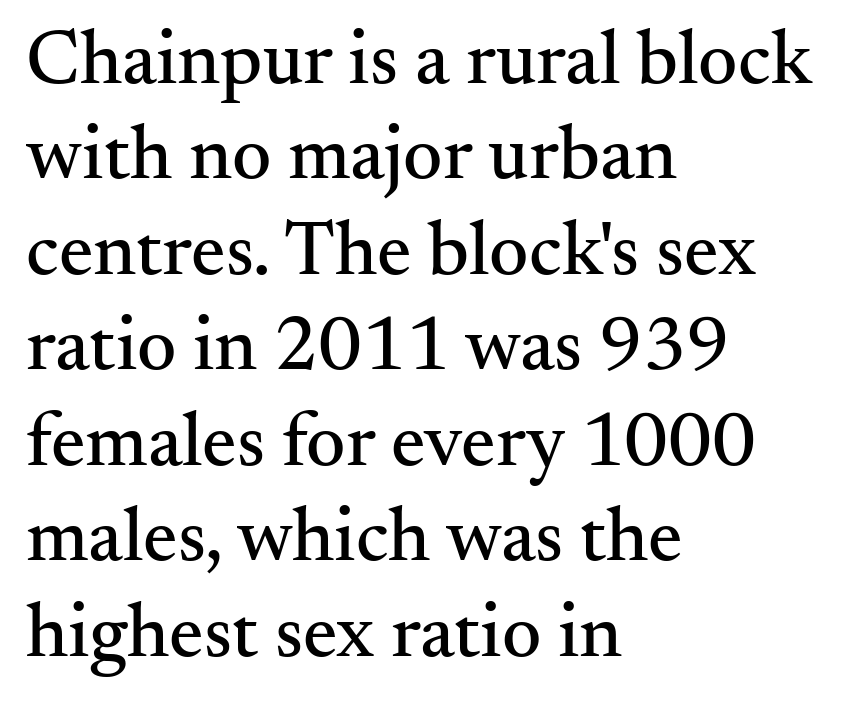
The image shows 77 px serif type, upright; set left-aligned, line spacing 1.24x, normal letter spacing, not underlined; medium stroke contrast and a small x-height.
